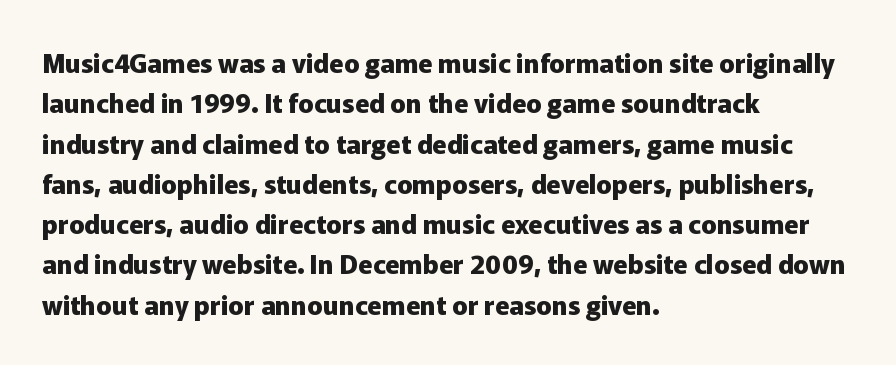
Q: Is the text bold? A: Yes.
Q: Is the text italic (slanted)? A: No, it is upright.
Q: Is the text underlined? A: No.
Q: How is the paragraph aligned? A: Left-aligned.
Q: Is the spacing between letters normal or unusually wide? A: Normal.
Q: Is the spacing between lines tight, normal or loose? A: Normal.
